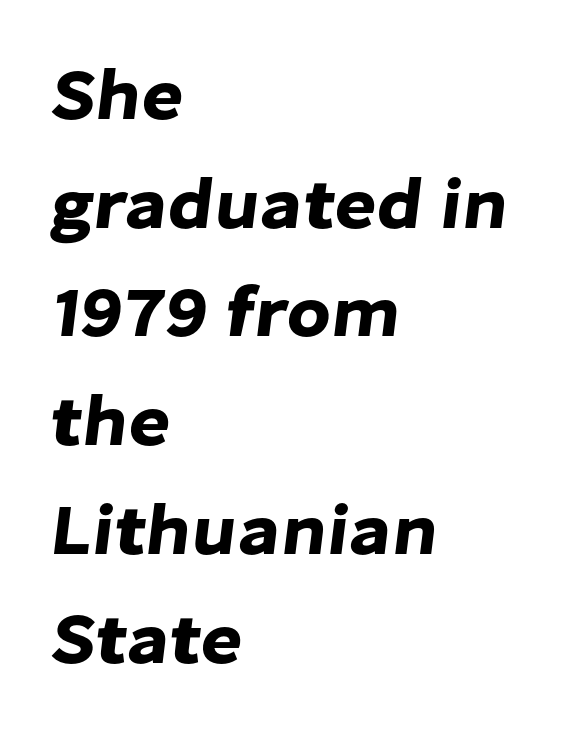
This sample uses plain, unmodified letter spacing. Each row of text sits above clean, open space. Compared with a centered layout, this one pins lines to the left instead. Note the varied advance widths — an 'i' is clearly narrower than an 'm'.
